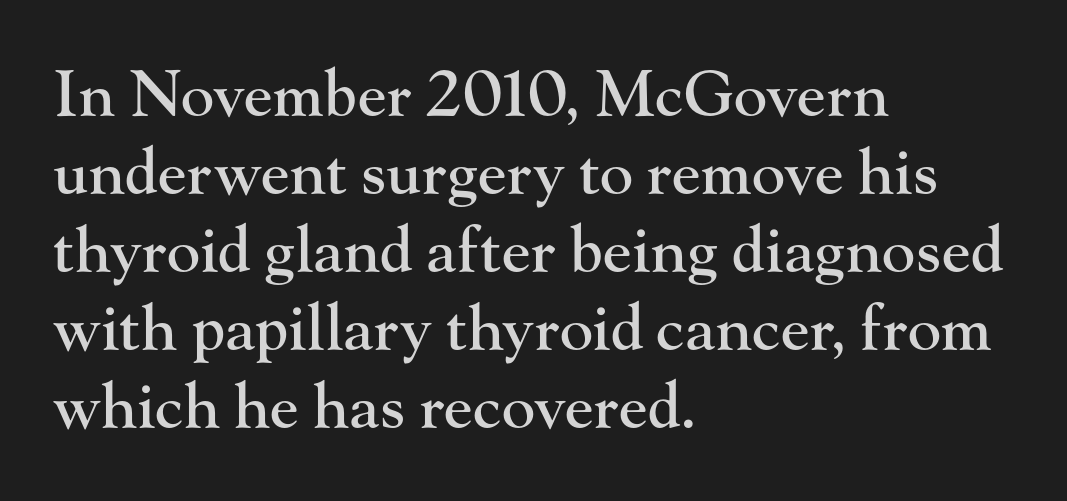
Q: Is the text italic (slanted)? A: No, it is upright.
Q: Is the typeface a serif or a sans-serif typeface? A: Serif.
Q: Is the text underlined? A: No.
Q: How is the paragraph aligned? A: Left-aligned.
Q: Is the spacing between letters normal or unusually wide? A: Normal.
Q: Width (condensed, normal, or wide)? A: Normal.
Q: Stroke contrast? A: High.
Q: x-height? A: Small.
Q: Monospaced? A: No.
